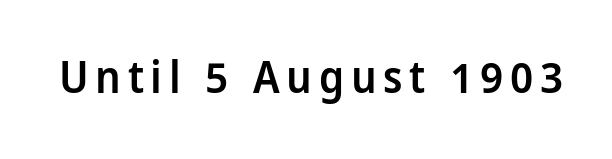
Font category for this specimen: sans-serif. Italic? Not at all — the glyphs are vertical. Note the varied advance widths — an 'i' is clearly narrower than an 'm'. The specimen omits any rule beneath the text block's lines.
